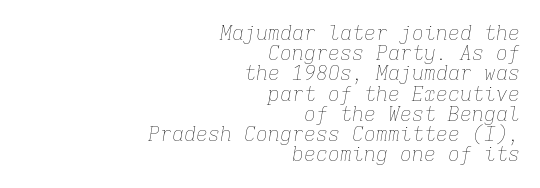
{"italic": "yes", "lean": "right", "slant_degrees": 9, "bold": "no", "underline": "no", "align": "right", "line_spacing": "tight", "line_spacing_ratio": 1.01, "letter_spacing": "normal", "letter_spacing_em": 0.0, "glyph_px": 20}
